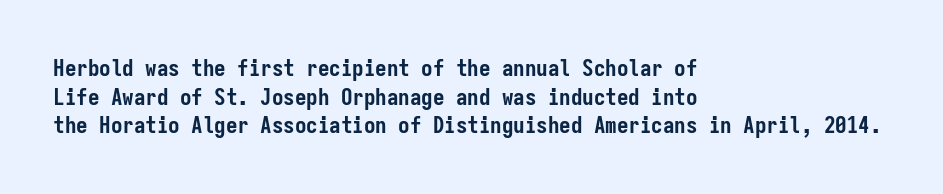
{"italic": "no", "bold": "yes", "underline": "no", "align": "left", "line_spacing_ratio": 1.24, "letter_spacing": "normal", "letter_spacing_em": 0.0, "glyph_px": 23}
